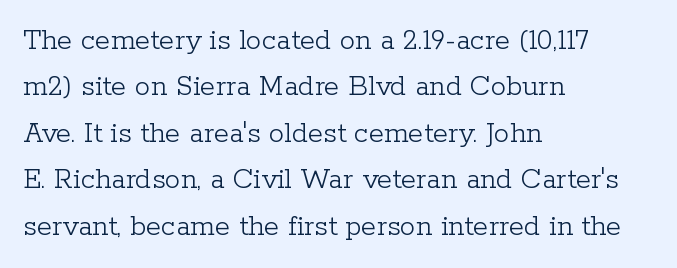
Line beginnings align vertically; line endings do not. This reads as an unemphasized weight, regular at the heaviest. Character widths vary here, with narrow letters taking less room than wide ones. Regarding leading, the lines here are spaced in the standard way.
